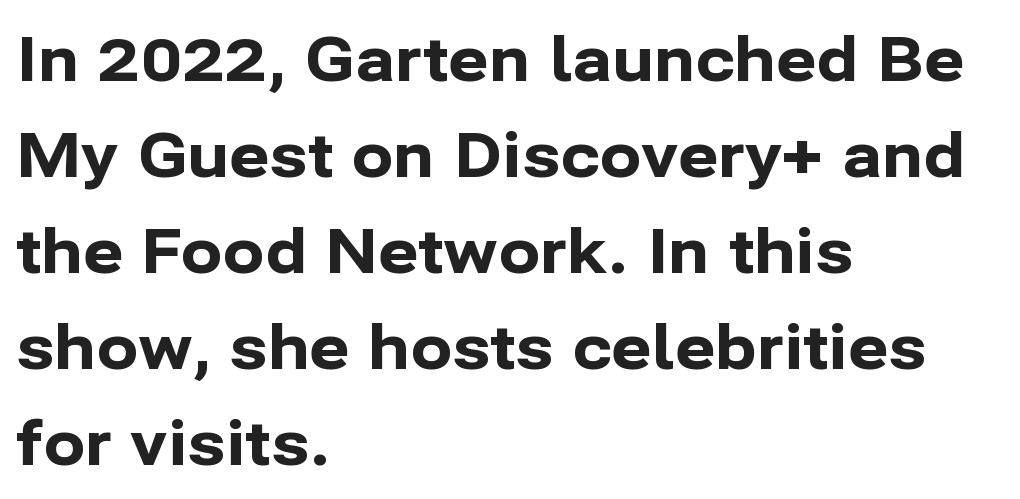
Q: Is the text bold? A: Yes.
Q: Is the text italic (slanted)? A: No, it is upright.
Q: Is the typeface a serif or a sans-serif typeface? A: Sans-serif.
Q: Is the text underlined? A: No.
Q: How is the paragraph aligned? A: Left-aligned.
Q: Is the spacing between letters normal or unusually wide? A: Normal.
Q: Is the spacing between lines tight, normal or loose? A: Normal.
Q: Width (condensed, normal, or wide)? A: Normal.
Q: Stroke contrast? A: Low.
Q: x-height? A: Medium.
Q: Monospaced? A: No.
